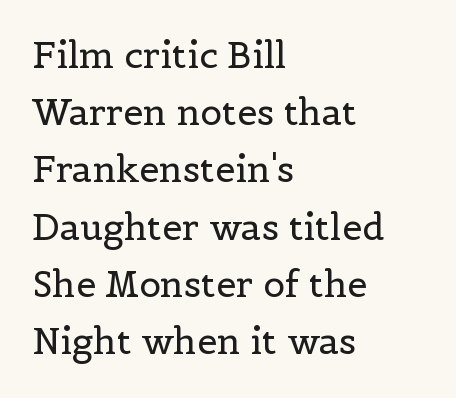
Q: Is the text bold? A: No.
Q: Is the text italic (slanted)? A: No, it is upright.
Q: Is the typeface a serif or a sans-serif typeface? A: Serif.
Q: Is the text underlined? A: No.
Q: How is the paragraph aligned? A: Left-aligned.
Q: Is the spacing between letters normal or unusually wide? A: Normal.
Q: Is the spacing between lines tight, normal or loose? A: Normal.
Q: Width (condensed, normal, or wide)? A: Normal.
Q: x-height? A: Medium.
Q: Monospaced? A: No.
